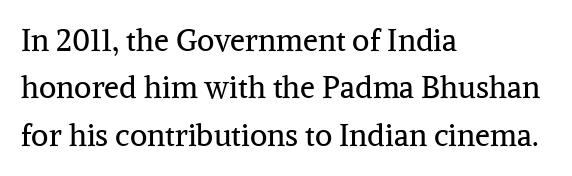
{"serif": "yes", "italic": "no", "bold": "no", "weight": "regular", "width": "normal", "stroke_contrast": "medium", "x_height": "medium", "monospaced": "no", "underline": "no", "align": "left", "line_spacing": "normal", "line_spacing_ratio": 1.58, "letter_spacing": "normal", "letter_spacing_em": 0.0, "glyph_px": 30}
